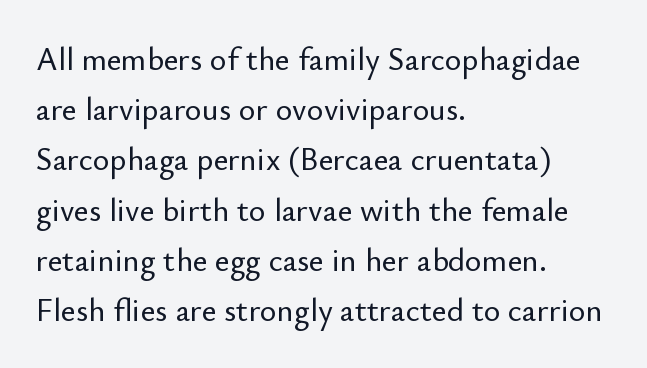
One-word summary of the alignment: left. Nobody touched the tracking dial on this one. The designer left line spacing at the default. The space beneath each line is pristine and unruled.
